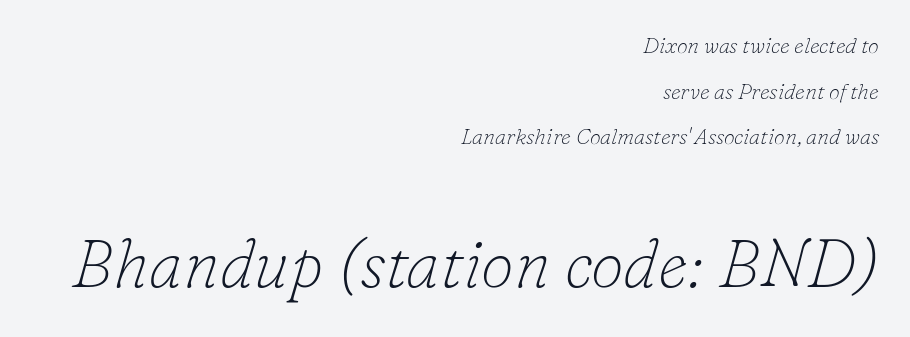
{"serif": "yes", "italic": "yes", "lean": "right", "slant_degrees": 16, "bold": "no", "weight": "thin", "width": "normal", "stroke_contrast": "low", "x_height": "small", "monospaced": "no", "underline": "no", "align": "right", "line_spacing": "loose", "line_spacing_ratio": 2.07, "letter_spacing": "normal", "letter_spacing_em": 0.0, "larger_block": "second", "size_ratio": 3.05, "glyph_px": 67}
